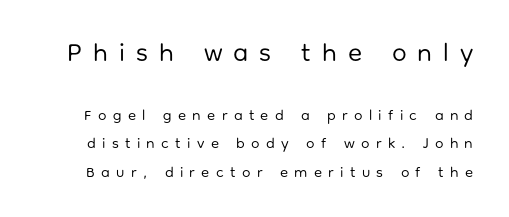
{"italic": "no", "bold": "no", "underline": "no", "line_spacing_ratio": 1.87, "letter_spacing": "wide", "letter_spacing_em": 0.42, "larger_block": "first", "size_ratio": 1.73, "glyph_px": 26}
